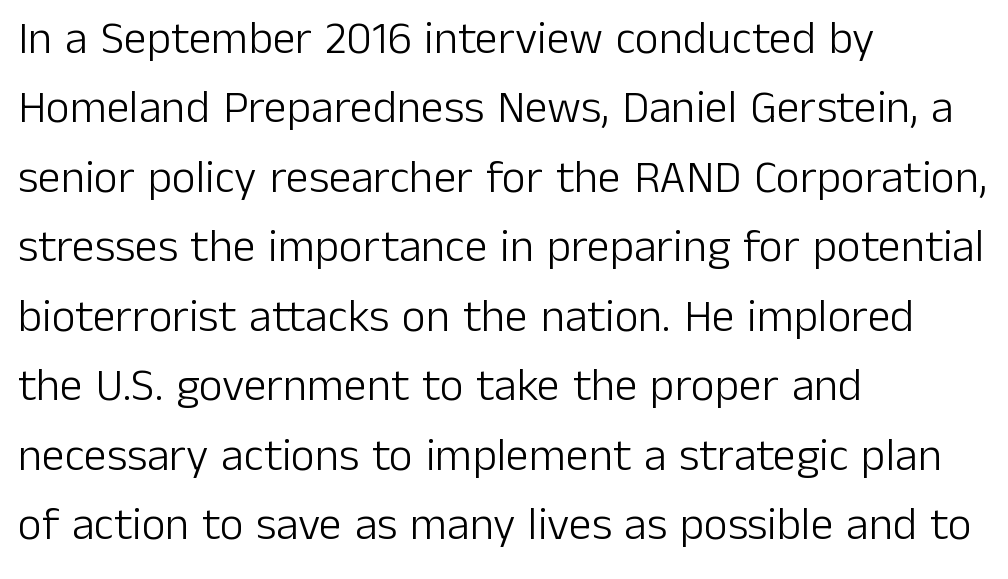
{"serif": "no", "italic": "no", "bold": "no", "weight": "light", "width": "normal", "stroke_contrast": "low", "x_height": "medium", "monospaced": "no", "underline": "no", "align": "left", "line_spacing": "normal", "line_spacing_ratio": 1.51, "letter_spacing": "normal", "letter_spacing_em": 0.0, "glyph_px": 46}
